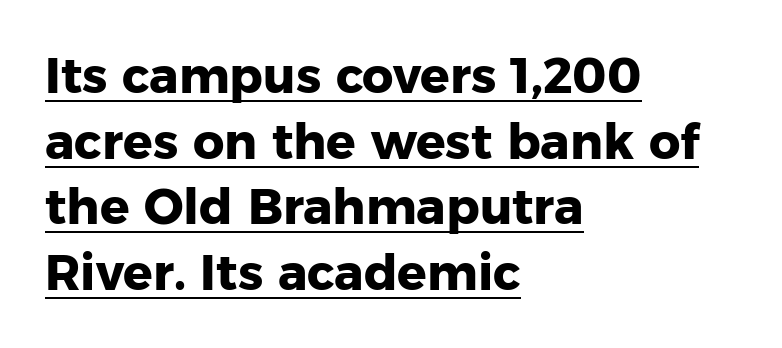
Q: Is the text bold? A: Yes.
Q: Is the text italic (slanted)? A: No, it is upright.
Q: Is the typeface a serif or a sans-serif typeface? A: Sans-serif.
Q: Is the text underlined? A: Yes.
Q: How is the paragraph aligned? A: Left-aligned.
Q: Is the spacing between letters normal or unusually wide? A: Normal.
Q: Is the spacing between lines tight, normal or loose? A: Normal.
Q: Width (condensed, normal, or wide)? A: Normal.
Q: Stroke contrast? A: Low.
Q: x-height? A: Medium.
Q: Monospaced? A: No.
